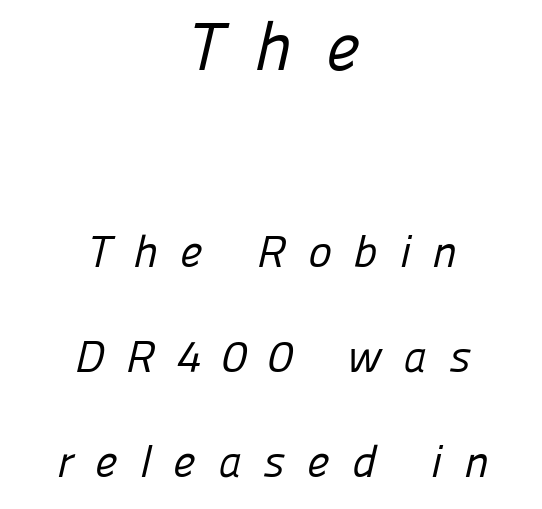
Q: Is the text bold? A: No.
Q: Is the typeface a serif or a sans-serif typeface? A: Sans-serif.
Q: Is the text underlined? A: No.
Q: How is the paragraph aligned? A: Centered.
Q: Is the spacing between letters normal or unusually wide? A: Unusually wide.
Q: Is the spacing between lines tight, normal or loose? A: Loose.
Q: Which block of text is set in a larger size, the first (top) or the second (bottom)? A: The first (top) one.
Q: Width (condensed, normal, or wide)? A: Normal.
Q: Stroke contrast? A: Low.
Q: x-height? A: Medium.
Q: Monospaced? A: No.
